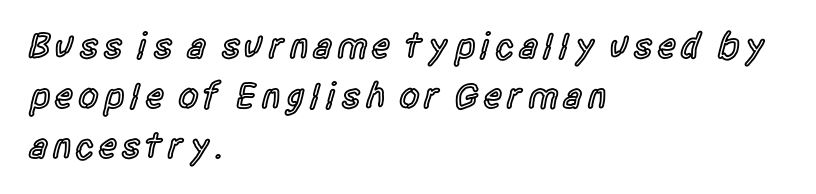
The image shows 37 px semibold, condensed sans-serif type; set left-aligned, normal line spacing (1.35x), not underlined; a large x-height.
